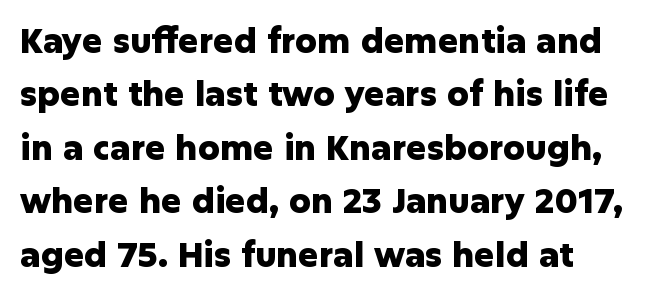
Q: Is the text bold? A: Yes.
Q: Is the text italic (slanted)? A: No, it is upright.
Q: Is the typeface a serif or a sans-serif typeface? A: Sans-serif.
Q: Is the text underlined? A: No.
Q: Is the spacing between letters normal or unusually wide? A: Normal.
Q: Is the spacing between lines tight, normal or loose? A: Normal.
Q: Width (condensed, normal, or wide)? A: Normal.
Q: Stroke contrast? A: Low.
Q: x-height? A: Medium.
Q: Monospaced? A: No.
